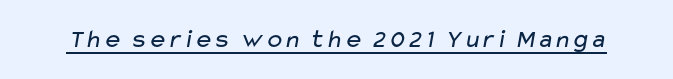
A baseline rule has been typeset under these characters. A quiet, ordinary-to-light weight characterises the typeface. The face used here is rendered with its standard letterfit.
